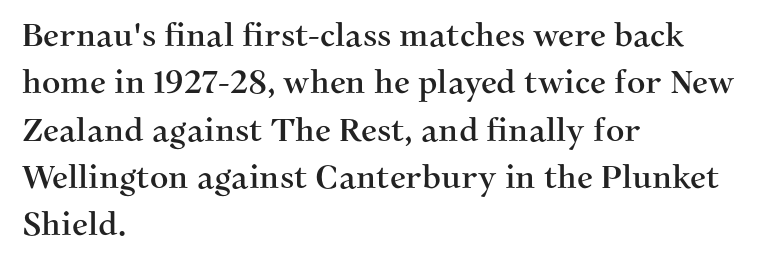
Which margin do the lines hug? The left one — the right edge is uneven. Regarding leading, the lines here are spaced in the standard way. The line texture is even and compact thanks to regular tracking. Descenders are the only things crossing below the line. This is serif lettering, the kind often seen in printed books.
